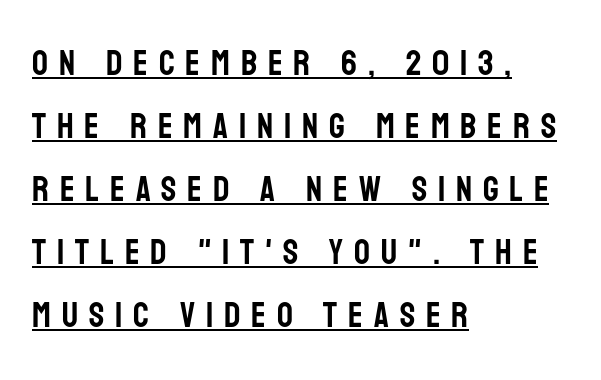
The image shows 35 px condensed sans-serif type, upright; set left-aligned, line spacing 1.8x, unusually wide letter spacing (+0.31 em), underlined; low stroke contrast and a large x-height.
